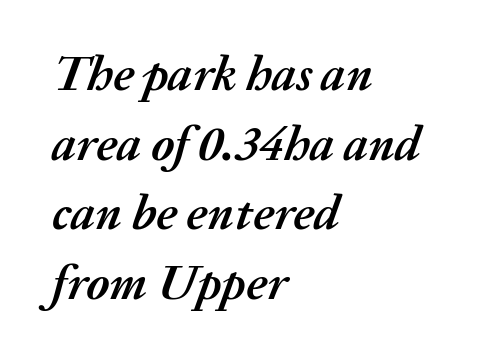
The image shows 49 px semibold type, italic (leaning right); set left-aligned, normal line spacing (1.42x), normal letter spacing, not underlined; medium stroke contrast and a medium x-height.
